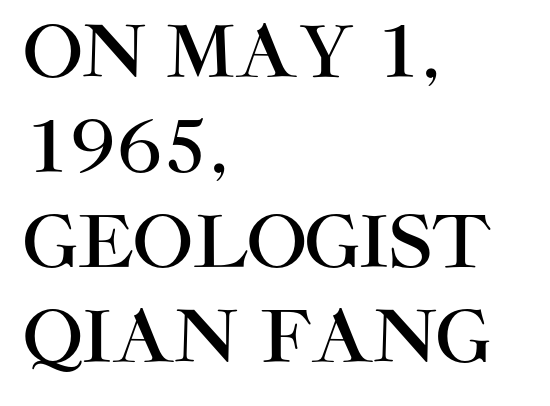
Spacing verdict: proportional, widths tailored to each character. The letters stand upright; this is a roman face. Note: no serifs on the glyphs. Spacing between characters is what you'd get straight out of the box. Left-aligned paragraph, ragged on the right. The foot of each line stays bare and open.
